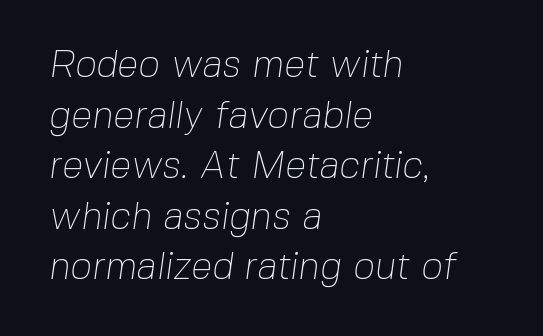
{"serif": "no", "bold": "no", "weight": "thin", "width": "normal", "stroke_contrast": "low", "x_height": "medium", "monospaced": "no", "underline": "no", "align": "left", "line_spacing": "normal", "line_spacing_ratio": 1.33, "letter_spacing": "normal", "letter_spacing_em": 0.0, "glyph_px": 38}
